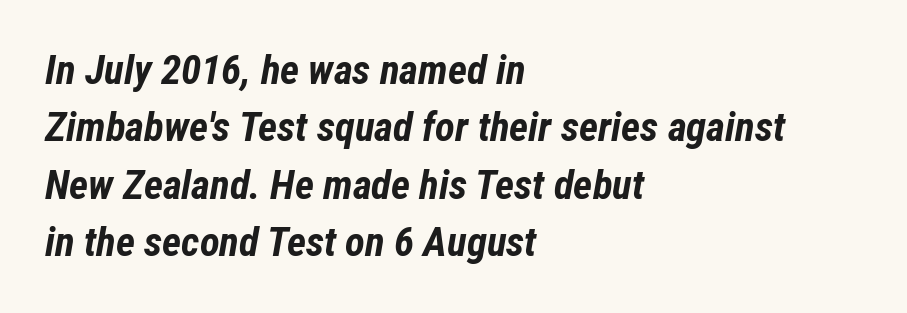
{"italic": "yes", "lean": "right", "slant_degrees": 12, "bold": "yes", "weight": "bold", "width": "condensed", "stroke_contrast": "low", "x_height": "medium", "monospaced": "no", "underline": "no", "align": "left", "line_spacing": "normal", "line_spacing_ratio": 1.4, "letter_spacing": "normal", "letter_spacing_em": 0.0, "glyph_px": 41}
